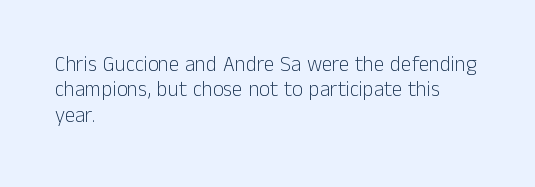
The image shows 21 px text type, upright; set left-aligned, line spacing 1.21x, normal letter spacing, not underlined.
